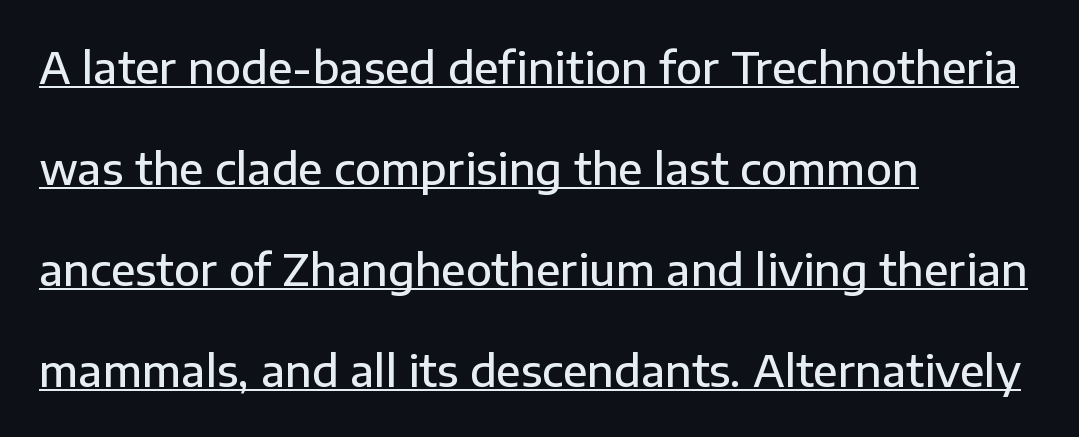
Q: Is the text bold? A: Semi-bold.
Q: Is the text italic (slanted)? A: No, it is upright.
Q: Is the typeface a serif or a sans-serif typeface? A: Sans-serif.
Q: Is the text underlined? A: Yes.
Q: How is the paragraph aligned? A: Left-aligned.
Q: Is the spacing between letters normal or unusually wide? A: Normal.
Q: Is the spacing between lines tight, normal or loose? A: Loose.
Q: Width (condensed, normal, or wide)? A: Normal.
Q: Stroke contrast? A: Low.
Q: x-height? A: Medium.
Q: Monospaced? A: No.
